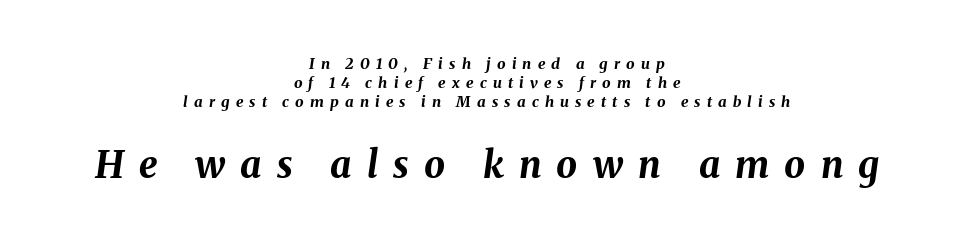
Q: Is the text bold? A: Yes.
Q: Is the text italic (slanted)? A: Yes, it leans right by about 8 degrees.
Q: Is the text underlined? A: No.
Q: How is the paragraph aligned? A: Centered.
Q: Is the spacing between letters normal or unusually wide? A: Unusually wide.
Q: Is the spacing between lines tight, normal or loose? A: Normal.
Q: Which block of text is set in a larger size, the first (top) or the second (bottom)? A: The second (bottom) one.
Q: Width (condensed, normal, or wide)? A: Normal.
Q: Stroke contrast? A: Medium.
Q: x-height? A: Medium.
Q: Monospaced? A: No.
